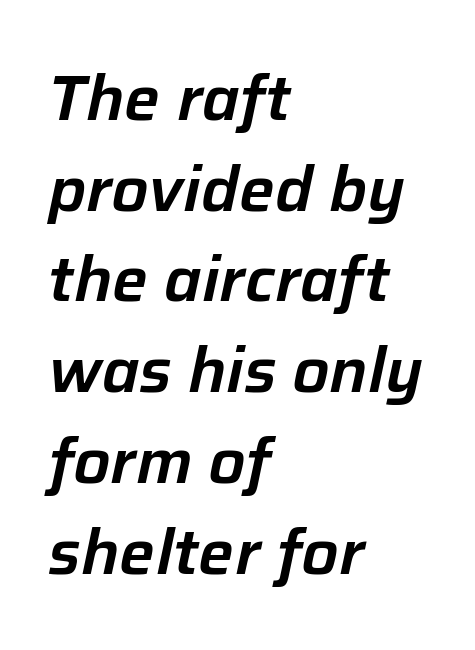
Vertically, the passage feels balanced, rows spaced as you'd expect. Leftover space on each line is placed entirely after the last word. Slant detected: the letters are inclined. Underline: absent. Is this a fixed-width face? No — the glyphs have proportional, varying widths.
